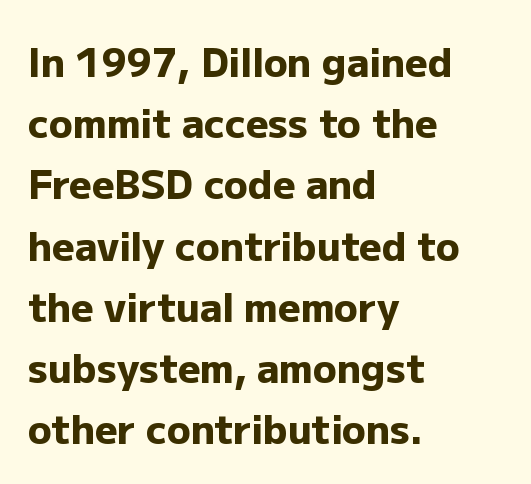
Q: Is the text bold? A: Yes.
Q: Is the text italic (slanted)? A: No, it is upright.
Q: Is the typeface a serif or a sans-serif typeface? A: Sans-serif.
Q: Is the text underlined? A: No.
Q: How is the paragraph aligned? A: Left-aligned.
Q: Is the spacing between letters normal or unusually wide? A: Normal.
Q: Is the spacing between lines tight, normal or loose? A: Normal.
Q: Width (condensed, normal, or wide)? A: Normal.
Q: Stroke contrast? A: Low.
Q: x-height? A: Medium.
Q: Monospaced? A: No.
